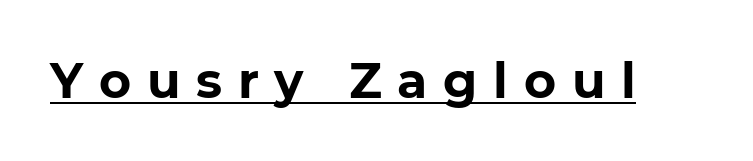
The image shows 49 px bold sans-serif type; set unusually wide letter spacing (+0.32 em), underlined; low stroke contrast and a medium x-height.
